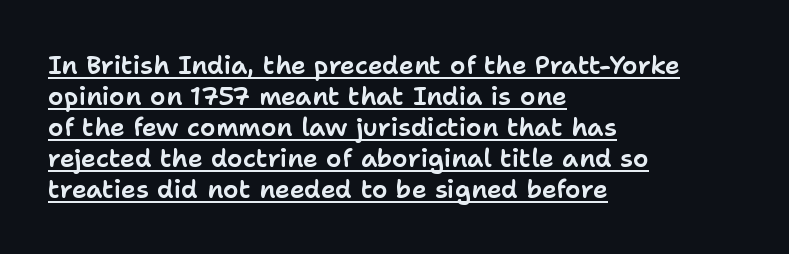
{"italic": "no", "underline": "yes", "align": "left", "line_spacing_ratio": 1.24, "letter_spacing": "normal", "letter_spacing_em": 0.0, "glyph_px": 25}
